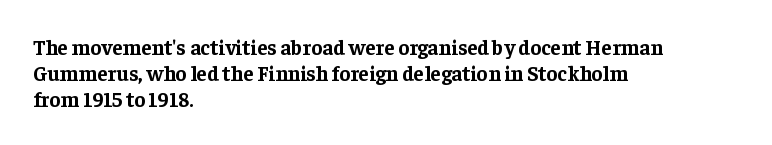
Q: Is the text bold? A: Yes.
Q: Is the text italic (slanted)? A: No, it is upright.
Q: Is the text underlined? A: No.
Q: How is the paragraph aligned? A: Left-aligned.
Q: Is the spacing between letters normal or unusually wide? A: Normal.
